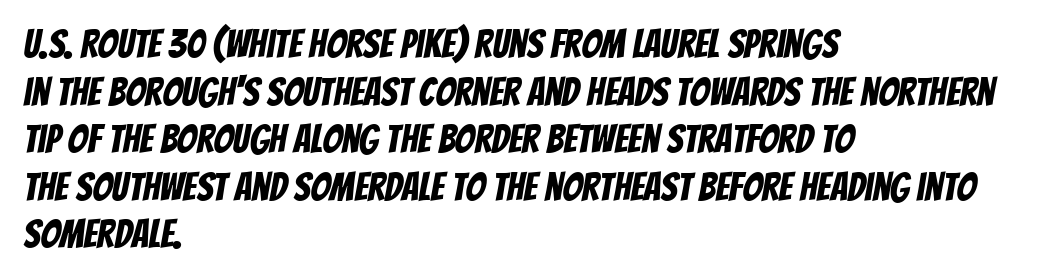
{"serif": "no", "width": "condensed", "stroke_contrast": "low", "x_height": "large", "monospaced": "no", "underline": "no", "align": "left", "line_spacing_ratio": 1.22, "letter_spacing": "normal", "letter_spacing_em": 0.0, "glyph_px": 39}
